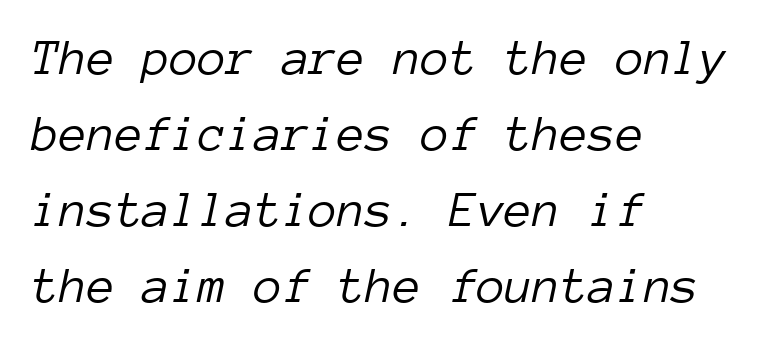
Q: Is the text bold? A: No.
Q: Is the text italic (slanted)? A: Yes, it leans right by about 12 degrees.
Q: Is the text underlined? A: No.
Q: How is the paragraph aligned? A: Left-aligned.
Q: Is the spacing between letters normal or unusually wide? A: Normal.
Q: Is the spacing between lines tight, normal or loose? A: Normal.
Q: Width (condensed, normal, or wide)? A: Normal.
Q: Stroke contrast? A: Low.
Q: x-height? A: Medium.
Q: Monospaced? A: Yes.
